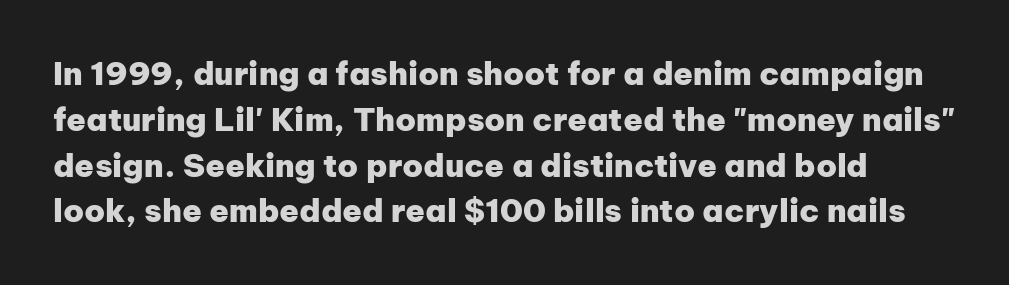
The image shows 32 px heavy sans-serif type, upright; set normal line spacing (1.43x), normal letter spacing, not underlined; low stroke contrast and a medium x-height.
